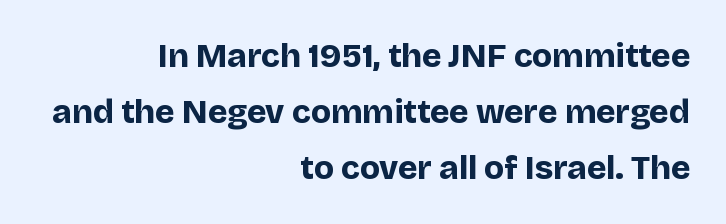
The image shows 33 px bold sans-serif type, upright; set right-aligned, normal line spacing (1.69x), normal letter spacing, not underlined; low stroke contrast and a large x-height.
